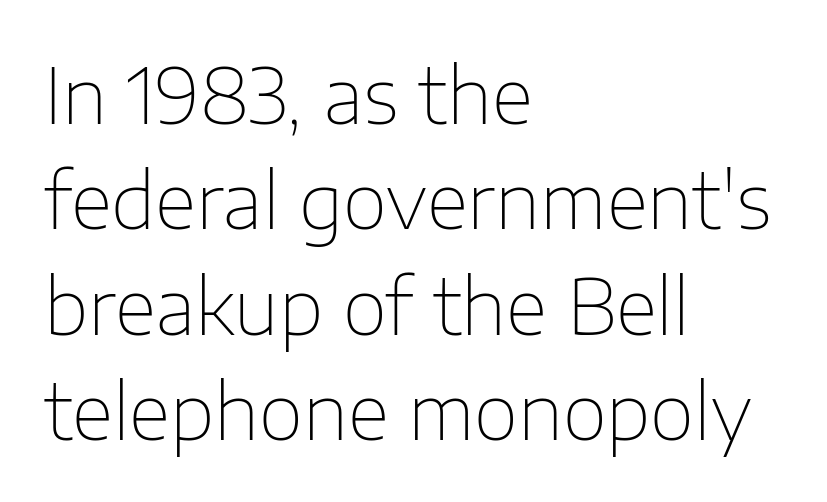
Visually the block forms a straight wall on the left and a jagged coastline on the right. These lines sit exactly where default settings would place them. Nope, no serifs anywhere on these letters. Stroke thickness stays within the range of a standard reading face or lighter. A typesetter would call this zero additional tracking. These lines are rendered in a variable-pitch font.
